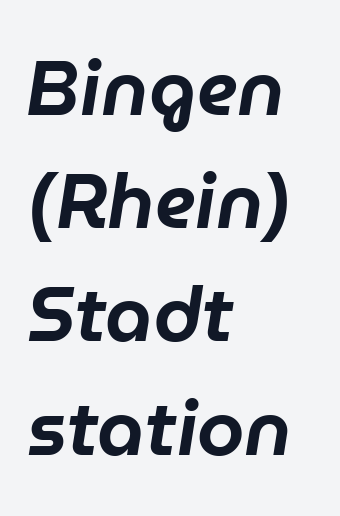
Bare-footed words on every line. Successive baselines arrive at the customary interval. Posture: slanted. Do the characters align in a grid? No, the font is proportional. Characters follow at the spacing the type designer built in.
